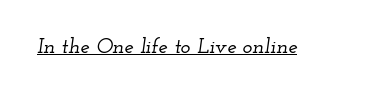
{"italic": "yes", "lean": "right", "slant_degrees": 12, "underline": "yes", "letter_spacing": "normal", "letter_spacing_em": 0.0, "glyph_px": 21}
